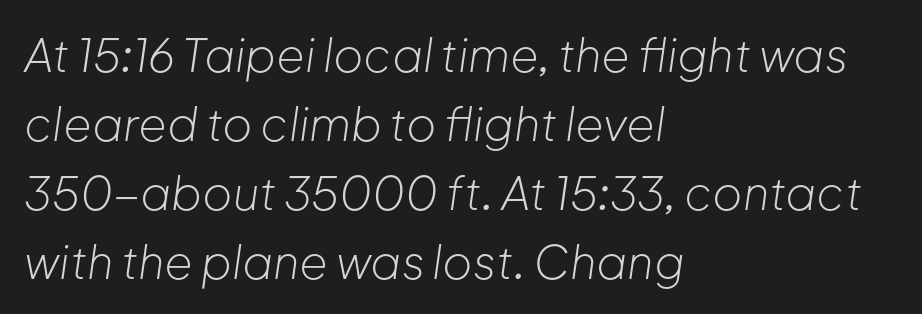
The strip under each line holds only bare page. Do the characters align in a grid? No, the font is proportional. The line-height multiplier appears to be the usual default. When letters slant like this, we call the style italic. A classic flush-left, rag-right setting is used for this passage. The line texture is even and compact thanks to regular tracking.
